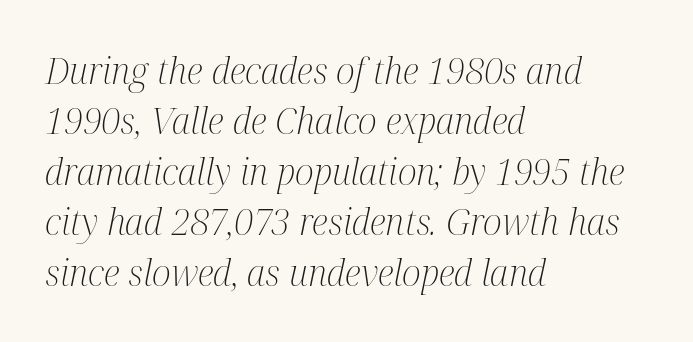
Q: Is the text bold? A: No.
Q: Is the text italic (slanted)? A: Yes, it leans right by about 12 degrees.
Q: Is the typeface a serif or a sans-serif typeface? A: Serif.
Q: Is the text underlined? A: No.
Q: How is the paragraph aligned? A: Left-aligned.
Q: Is the spacing between letters normal or unusually wide? A: Normal.
Q: Is the spacing between lines tight, normal or loose? A: Normal.
Q: Width (condensed, normal, or wide)? A: Condensed.
Q: Stroke contrast? A: Medium.
Q: x-height? A: Medium.
Q: Monospaced? A: No.
